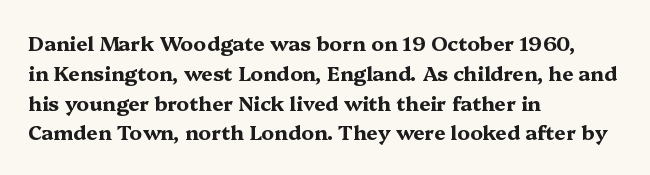
Q: Is the text bold? A: Yes.
Q: Is the text italic (slanted)? A: No, it is upright.
Q: Is the text underlined? A: No.
Q: How is the paragraph aligned? A: Left-aligned.
Q: Is the spacing between letters normal or unusually wide? A: Normal.
Q: Is the spacing between lines tight, normal or loose? A: Normal.
